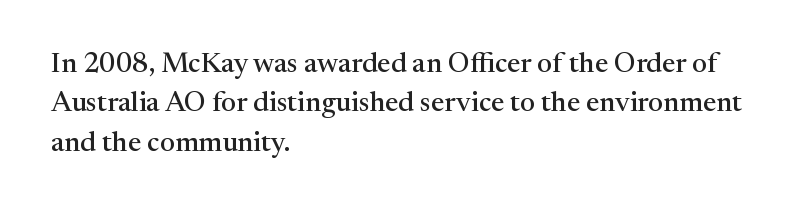
{"serif": "yes", "italic": "no", "width": "normal", "stroke_contrast": "medium", "x_height": "medium", "monospaced": "no", "underline": "no", "align": "left", "line_spacing": "normal", "line_spacing_ratio": 1.41, "letter_spacing": "normal", "letter_spacing_em": 0.0, "glyph_px": 28}
